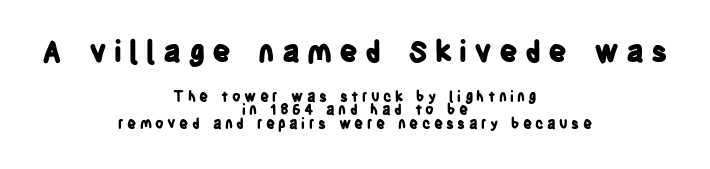
The image shows 29 px bold, condensed sans-serif type, upright; set centered, tight line spacing (0.98x), unusually wide letter spacing (+0.24 em), not underlined; the first (top) block is 2.07x larger; low stroke contrast and a large x-height.
